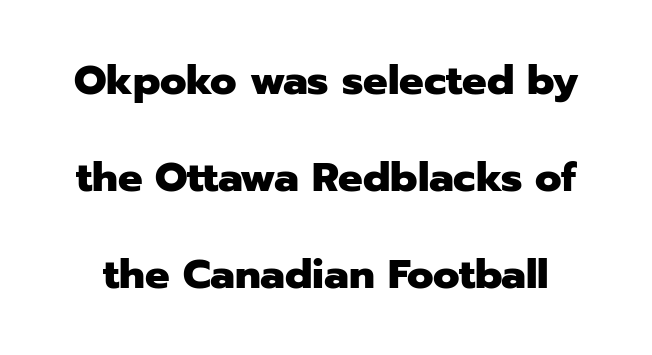
{"serif": "no", "italic": "no", "bold": "yes", "weight": "heavy", "width": "normal", "stroke_contrast": "low", "x_height": "medium", "monospaced": "no", "underline": "no", "line_spacing": "loose", "line_spacing_ratio": 2.36, "letter_spacing": "normal", "letter_spacing_em": 0.0, "glyph_px": 41}
